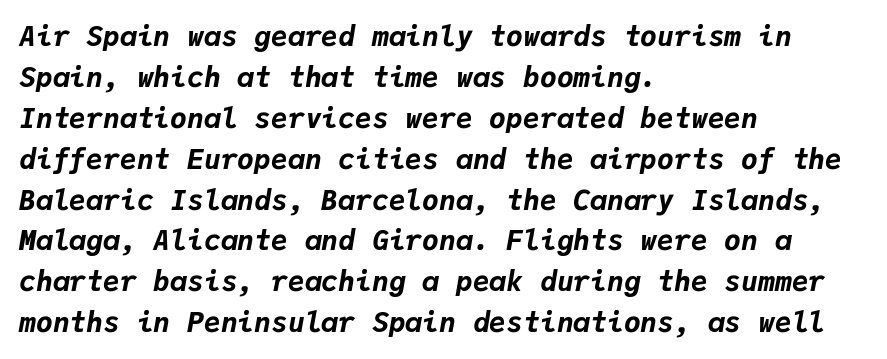
{"italic": "yes", "lean": "right", "slant_degrees": 9, "bold": "yes", "weight": "bold", "width": "normal", "stroke_contrast": "low", "x_height": "medium", "monospaced": "yes", "underline": "no", "align": "left", "line_spacing": "normal", "line_spacing_ratio": 1.46, "letter_spacing": "normal", "letter_spacing_em": 0.0, "glyph_px": 28}
